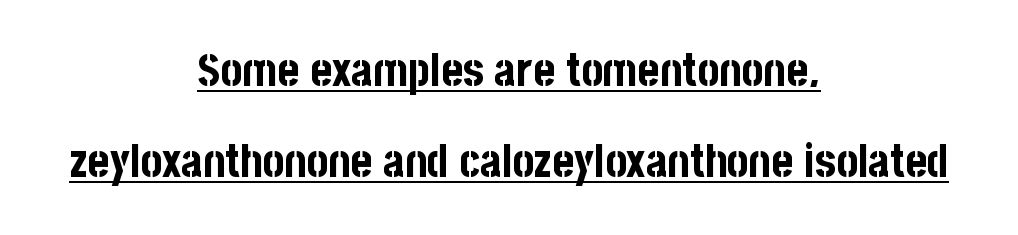
Q: Is the text bold? A: Yes.
Q: Is the text italic (slanted)? A: No, it is upright.
Q: Is the typeface a serif or a sans-serif typeface? A: Sans-serif.
Q: Is the text underlined? A: Yes.
Q: How is the paragraph aligned? A: Centered.
Q: Is the spacing between letters normal or unusually wide? A: Normal.
Q: Is the spacing between lines tight, normal or loose? A: Loose.
Q: Width (condensed, normal, or wide)? A: Condensed.
Q: Stroke contrast? A: Low.
Q: x-height? A: Large.
Q: Monospaced? A: No.
